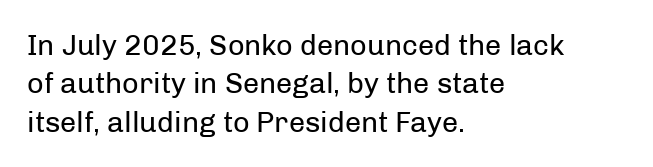
{"serif": "no", "italic": "no", "bold": "no", "weight": "regular", "width": "normal", "stroke_contrast": "low", "x_height": "medium", "monospaced": "no", "underline": "no", "align": "left", "line_spacing": "normal", "line_spacing_ratio": 1.32, "letter_spacing": "normal", "letter_spacing_em": 0.0, "glyph_px": 29}
